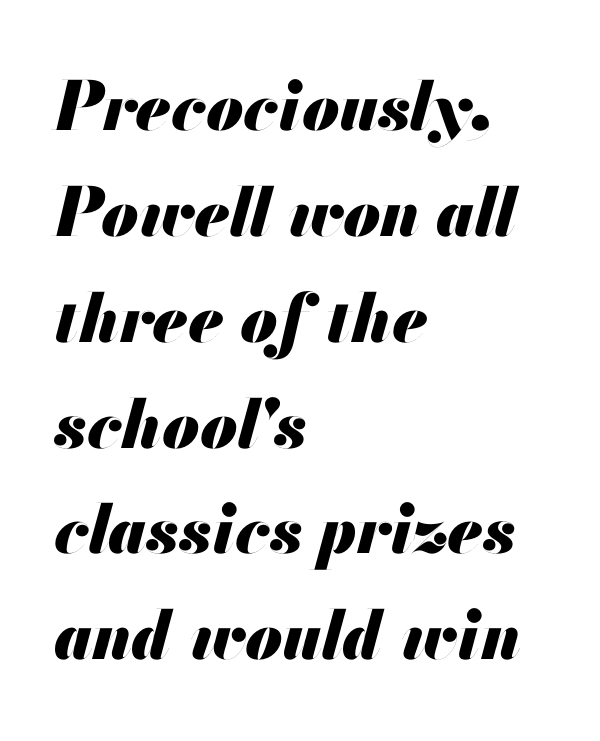
The image shows 67 px heavy type, italic (leaning right); set left-aligned, normal line spacing (1.58x), normal letter spacing, not underlined; medium stroke contrast and a small x-height.
